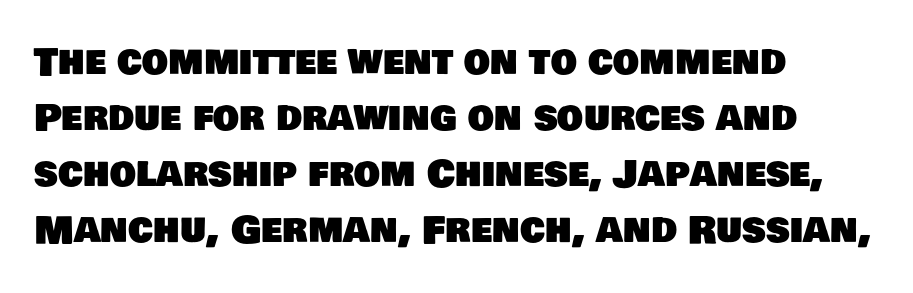
These lines are rendered in a variable-pitch font. Type without underlining. Unlike a traditional serif, this face leaves its strokes unadorned. Horizontally, the lines are justified to the leading edge only. Between one letter and the next there's only the usual sliver of space.
